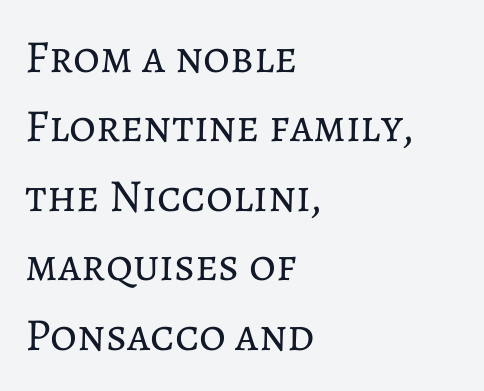
{"italic": "no", "bold": "no", "weight": "regular", "width": "normal", "stroke_contrast": "low", "x_height": "medium", "monospaced": "no", "underline": "no", "align": "left", "line_spacing": "normal", "line_spacing_ratio": 1.51, "letter_spacing": "normal", "letter_spacing_em": 0.0, "glyph_px": 46}
